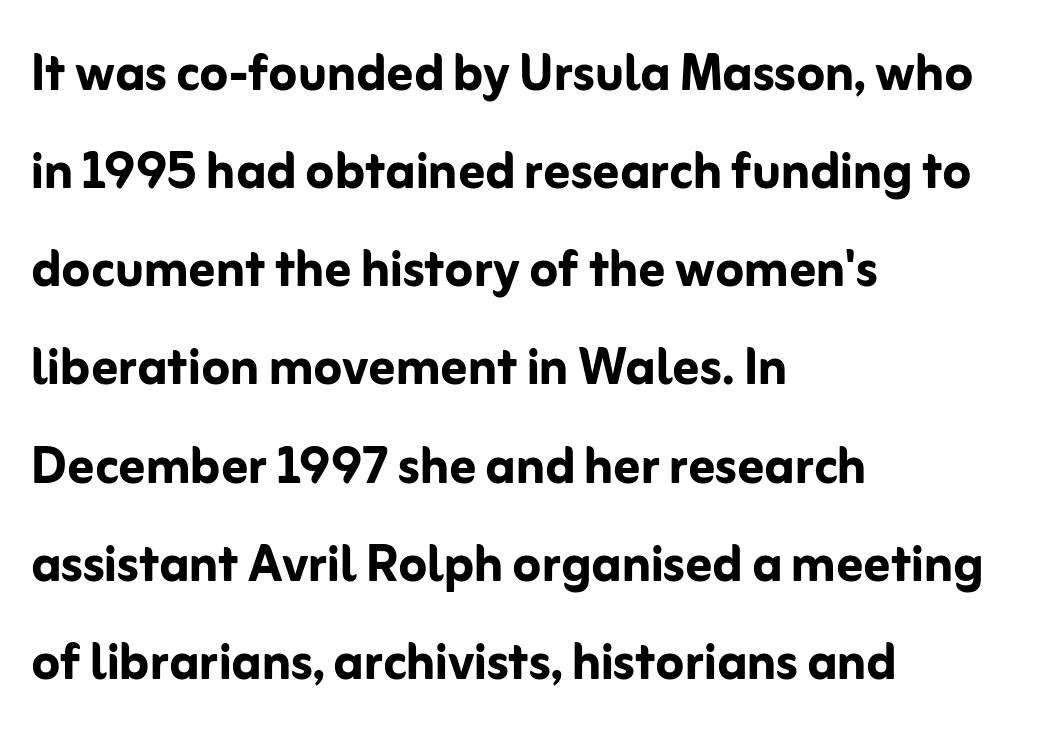
Evenly set lines give the paragraph a standard silhouette. Glance below the letters and you will spot only blank space. Left-aligned paragraph, ragged on the right. In terms of letterform style, serifs are entirely absent. Summary of weight: heavy, a full bold. The rendering uses natural spacing where letterforms have individual widths.
